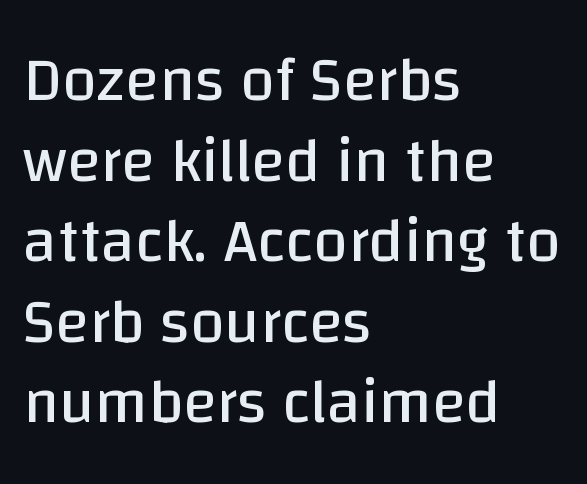
The image shows 62 px regular-weight sans-serif type, upright; set left-aligned, normal line spacing (1.3x), normal letter spacing, not underlined; low stroke contrast and a large x-height.
